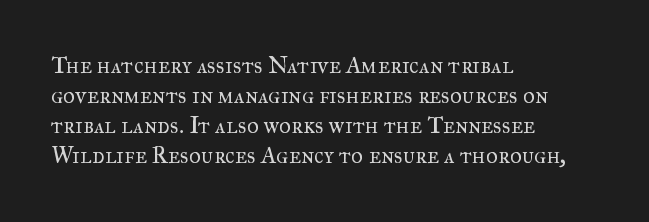
Q: Is the text bold? A: No.
Q: Is the text italic (slanted)? A: No, it is upright.
Q: Is the text underlined? A: No.
Q: How is the paragraph aligned? A: Left-aligned.
Q: Is the spacing between letters normal or unusually wide? A: Normal.
Q: Is the spacing between lines tight, normal or loose? A: Normal.
